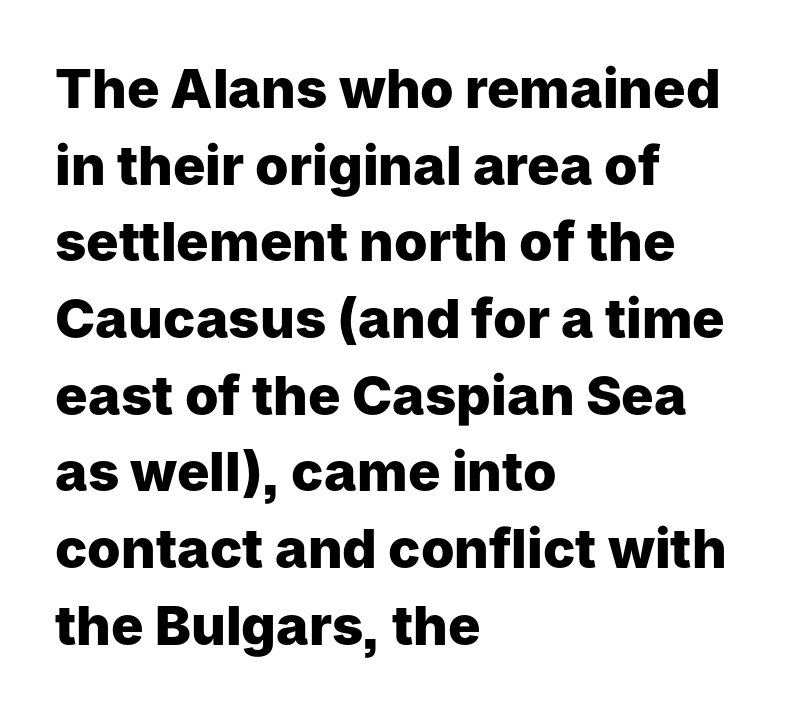
The passage shown is not underscored anywhere. Notice how thick the strokes are: this is what a full bold looks like. If you measured baseline to baseline, you'd find a middling distance. The rendering keeps characters at their native spacing.
